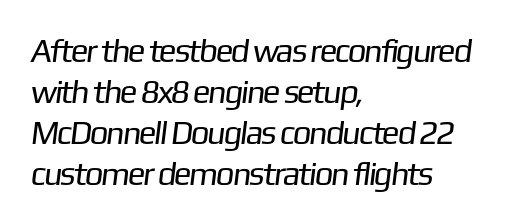
Q: Is the text bold? A: No.
Q: Is the typeface a serif or a sans-serif typeface? A: Sans-serif.
Q: Is the text underlined? A: No.
Q: How is the paragraph aligned? A: Left-aligned.
Q: Is the spacing between letters normal or unusually wide? A: Normal.
Q: Width (condensed, normal, or wide)? A: Normal.
Q: Stroke contrast? A: Low.
Q: x-height? A: Medium.
Q: Monospaced? A: No.
